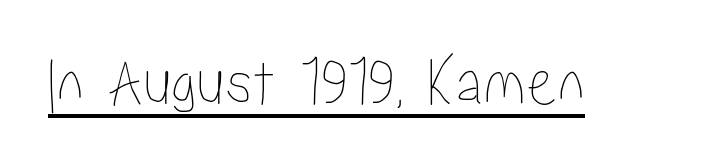
{"italic": "no", "width": "condensed", "stroke_contrast": "low", "x_height": "medium", "monospaced": "no", "underline": "yes", "letter_spacing": "normal", "letter_spacing_em": 0.0, "glyph_px": 69}
